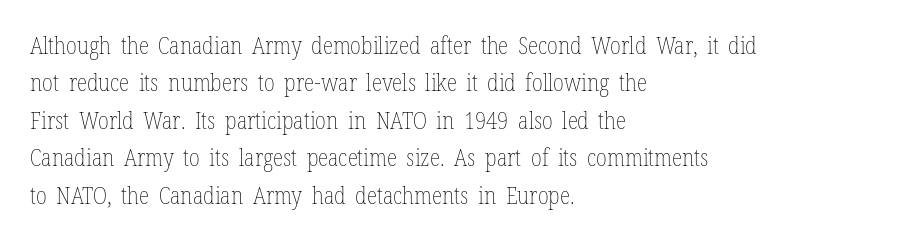
Q: Is the text bold? A: No.
Q: Is the text italic (slanted)? A: No, it is upright.
Q: Is the text underlined? A: No.
Q: How is the paragraph aligned? A: Left-aligned.
Q: Is the spacing between letters normal or unusually wide? A: Normal.
Q: Is the spacing between lines tight, normal or loose? A: Normal.
